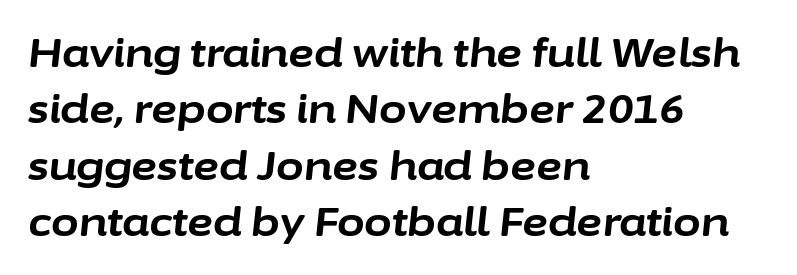
Q: Is the text bold? A: Yes.
Q: Is the text italic (slanted)? A: Yes, it leans right by about 6 degrees.
Q: Is the text underlined? A: No.
Q: How is the paragraph aligned? A: Left-aligned.
Q: Is the spacing between letters normal or unusually wide? A: Normal.
Q: Is the spacing between lines tight, normal or loose? A: Normal.
Q: Width (condensed, normal, or wide)? A: Normal.
Q: Stroke contrast? A: Low.
Q: x-height? A: Medium.
Q: Monospaced? A: No.
